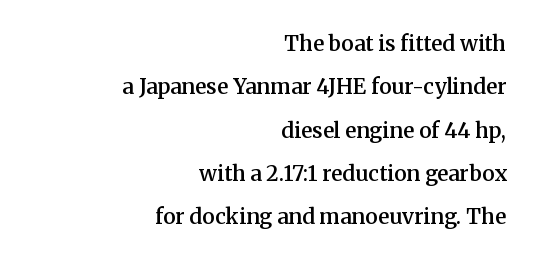
You could call the tracking neutral — neither tight nor loose. Line ends are locked; line starts wander. The face used here is a semibold: visibly heavier than regular, lighter than bold. A bare baseline throughout the passage. This sample trades compactness for vertical openness between lines. Posture: upright roman.
